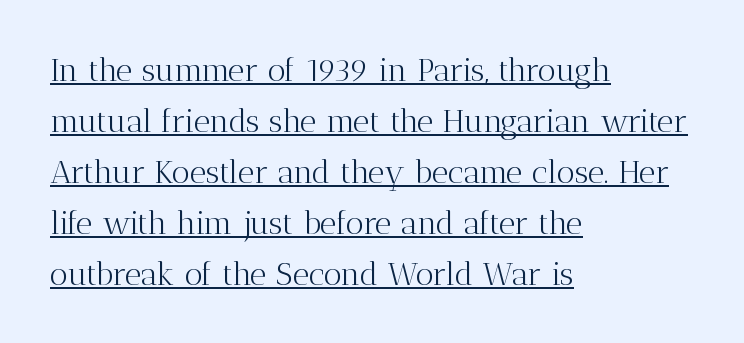
The setting favours the left margin, as ordinary paragraphs usually do. How would I describe the line gaps? Plain and ordinary. A typographer would call this underscored text. Think of a printed novel: that variable character pitch is what you see here. Default kerning and tracking; the words read as compact shapes. Vertical stems look standard width or narrower in stroke.
